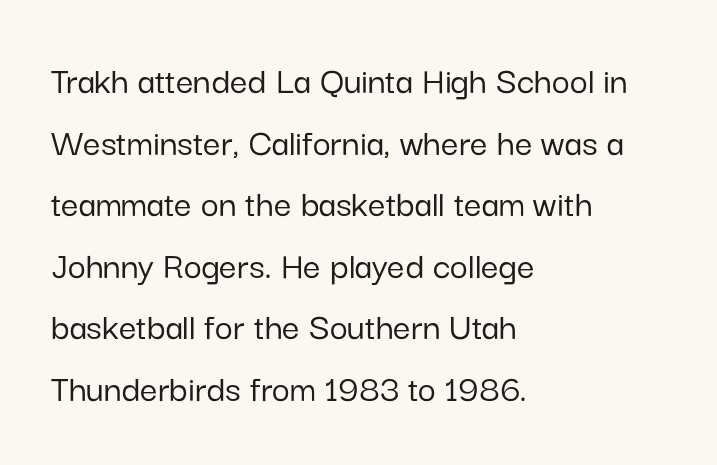
{"serif": "no", "italic": "no", "width": "normal", "stroke_contrast": "low", "x_height": "medium", "monospaced": "no", "underline": "no", "align": "left", "line_spacing": "normal", "line_spacing_ratio": 1.58, "letter_spacing": "normal", "letter_spacing_em": 0.0, "glyph_px": 39}
